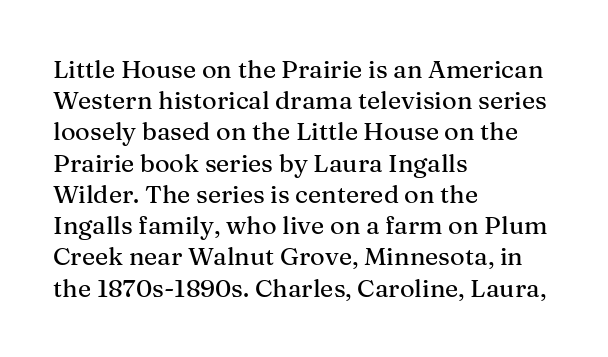
{"italic": "no", "underline": "no", "align": "left", "line_spacing": "normal", "line_spacing_ratio": 1.25, "letter_spacing": "normal", "letter_spacing_em": 0.0, "glyph_px": 25}
